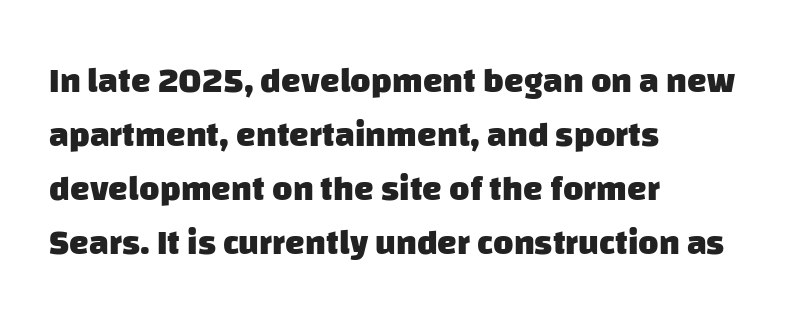
Q: Is the text bold? A: Yes.
Q: Is the typeface a serif or a sans-serif typeface? A: Sans-serif.
Q: Is the text underlined? A: No.
Q: How is the paragraph aligned? A: Left-aligned.
Q: Is the spacing between letters normal or unusually wide? A: Normal.
Q: Is the spacing between lines tight, normal or loose? A: Normal.
Q: Width (condensed, normal, or wide)? A: Normal.
Q: Stroke contrast? A: Low.
Q: x-height? A: Large.
Q: Monospaced? A: No.
